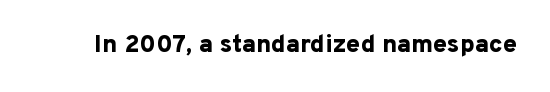
The image shows 25 px bold type, upright; set normal letter spacing, not underlined.
